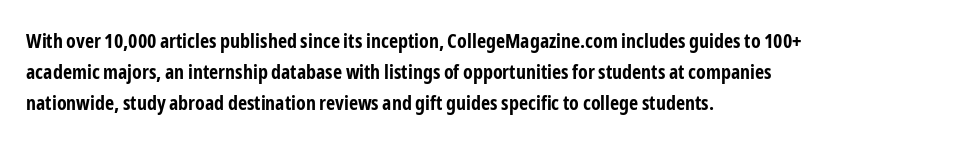
{"italic": "no", "bold": "yes", "underline": "no", "align": "left", "line_spacing": "normal", "line_spacing_ratio": 1.56, "letter_spacing": "normal", "letter_spacing_em": 0.0, "glyph_px": 20}
